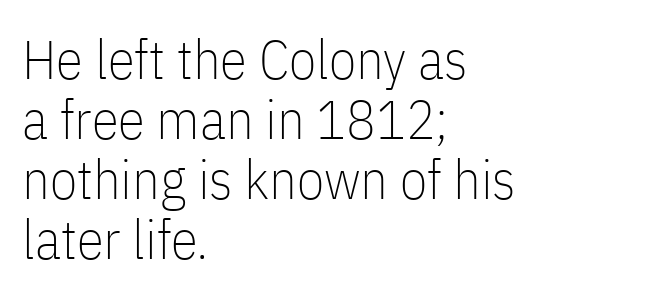
No word sits above an underline. Is this a sans? Yes — the strokes have no serifs. Rows of type sit shoulder to shoulder in the vertical direction. The letterforms sit at book weight or below.
